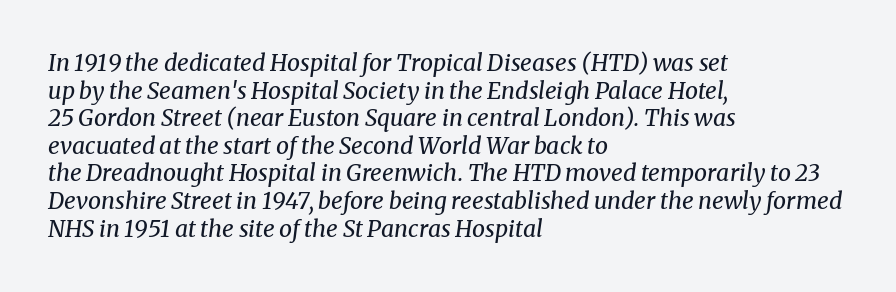
{"italic": "yes", "lean": "right", "slant_degrees": 8, "bold": "no", "underline": "no", "align": "left", "line_spacing_ratio": 1.2, "letter_spacing": "normal", "letter_spacing_em": 0.0, "glyph_px": 23}
